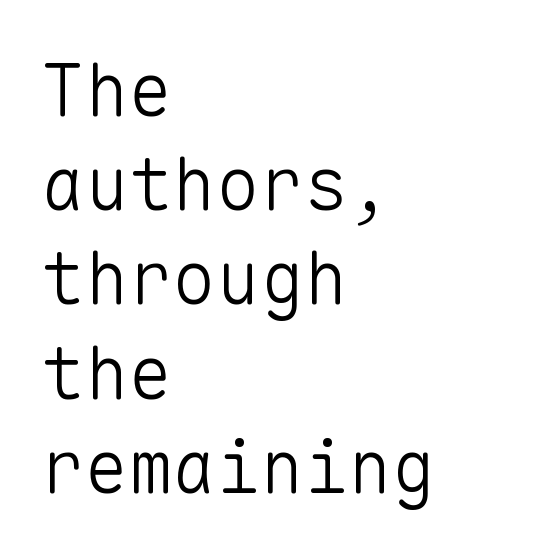
The image shows 73 px light sans-serif type, upright, monospaced; set left-aligned, normal line spacing (1.29x), normal letter spacing, not underlined; low stroke contrast and a medium x-height.
